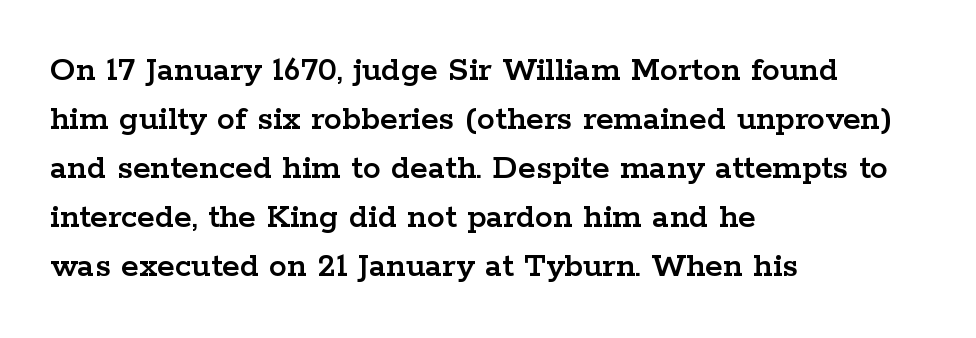
In terms of leading, this rendering sits right in the middle. Regarding serifs, this sample has them. Descenders are the only things crossing below the line. Which margin do the lines hug? The left one — the right edge is uneven. Unlike italic type, these characters show no tilt at all. Glyph-to-glyph distance matches everyday printed text.
